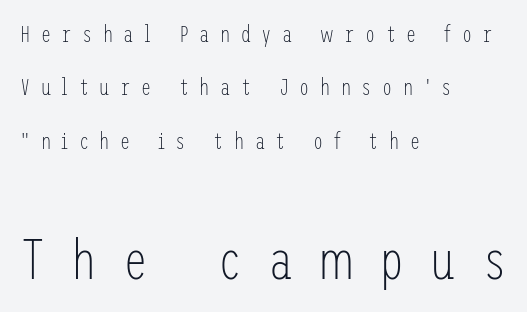
{"serif": "no", "italic": "no", "bold": "no", "weight": "light", "width": "condensed", "stroke_contrast": "low", "x_height": "medium", "underline": "no", "align": "left", "line_spacing": "loose", "line_spacing_ratio": 2.32, "letter_spacing": "wide", "letter_spacing_em": 0.45, "larger_block": "second", "size_ratio": 2.48, "glyph_px": 57}
